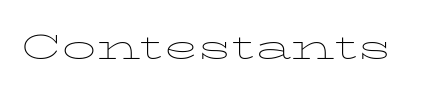
The letters stand upright; this is a roman face. The characters are drawn with everyday or finer stroke widths. Proportional: the letters do not fall into vertical columns. Clear beneath every line of the passage. Honestly, the letter spacing is just normal — you wouldn't notice it.
